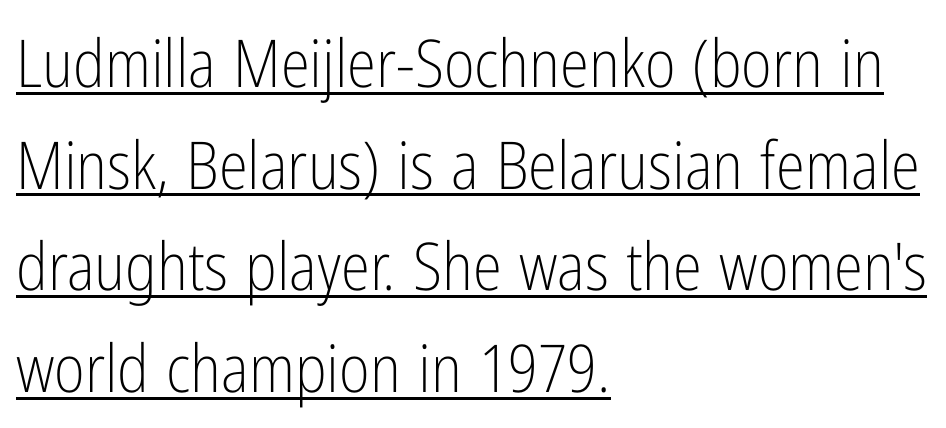
Q: Is the text bold? A: No.
Q: Is the text italic (slanted)? A: No, it is upright.
Q: Is the typeface a serif or a sans-serif typeface? A: Sans-serif.
Q: Is the text underlined? A: Yes.
Q: How is the paragraph aligned? A: Left-aligned.
Q: Is the spacing between letters normal or unusually wide? A: Normal.
Q: Is the spacing between lines tight, normal or loose? A: Normal.
Q: Width (condensed, normal, or wide)? A: Condensed.
Q: Stroke contrast? A: Low.
Q: x-height? A: Medium.
Q: Monospaced? A: No.
